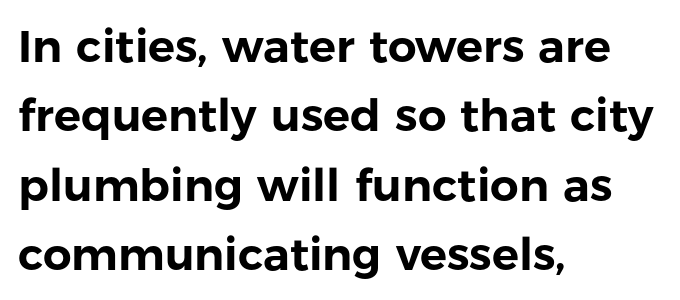
{"serif": "no", "italic": "no", "width": "normal", "stroke_contrast": "low", "x_height": "medium", "monospaced": "no", "underline": "no", "align": "left", "line_spacing": "normal", "line_spacing_ratio": 1.54, "letter_spacing": "normal", "letter_spacing_em": 0.0, "glyph_px": 45}
